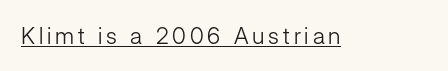
{"italic": "no", "bold": "no", "underline": "yes", "glyph_px": 23}
